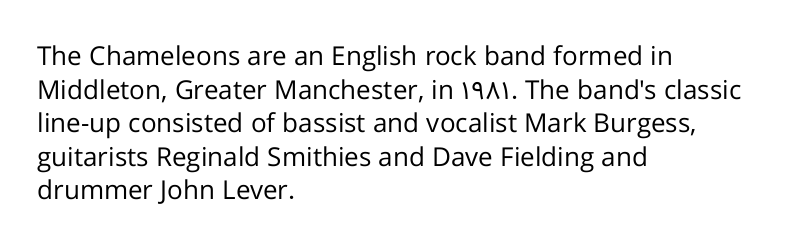
Q: Is the text bold? A: No.
Q: Is the text italic (slanted)? A: No, it is upright.
Q: Is the text underlined? A: No.
Q: How is the paragraph aligned? A: Left-aligned.
Q: Is the spacing between letters normal or unusually wide? A: Normal.
Q: Is the spacing between lines tight, normal or loose? A: Normal.
